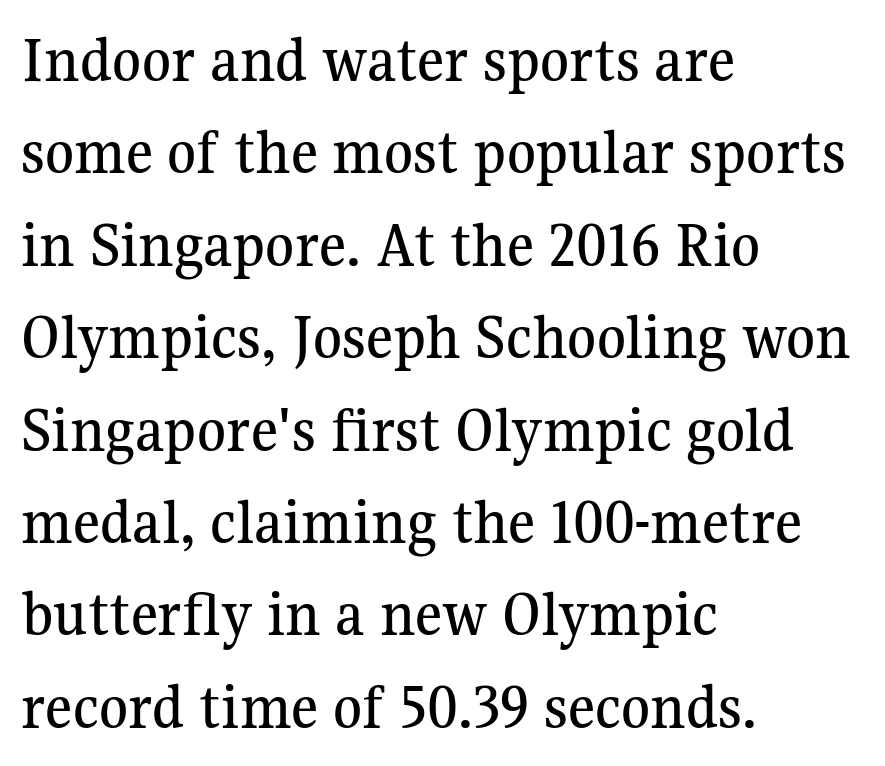
Q: Is the text italic (slanted)? A: No, it is upright.
Q: Is the typeface a serif or a sans-serif typeface? A: Serif.
Q: Is the text underlined? A: No.
Q: How is the paragraph aligned? A: Left-aligned.
Q: Is the spacing between letters normal or unusually wide? A: Normal.
Q: Is the spacing between lines tight, normal or loose? A: Normal.
Q: Width (condensed, normal, or wide)? A: Normal.
Q: Stroke contrast? A: Medium.
Q: x-height? A: Medium.
Q: Monospaced? A: No.
